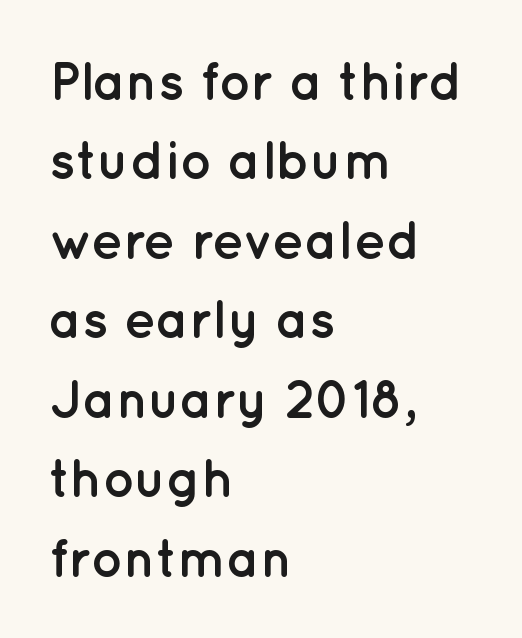
{"serif": "no", "italic": "no", "bold": "yes", "weight": "semibold", "width": "normal", "stroke_contrast": "low", "x_height": "medium", "monospaced": "no", "underline": "no", "align": "left", "line_spacing": "normal", "line_spacing_ratio": 1.5, "letter_spacing": "normal", "letter_spacing_em": 0.0, "glyph_px": 53}
